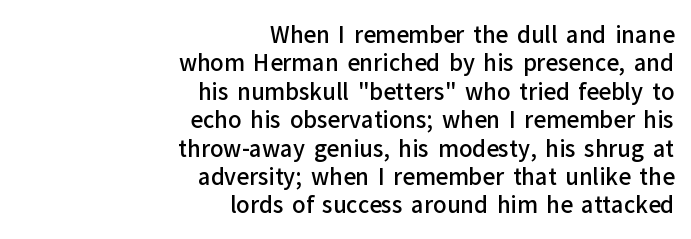
Q: Is the text bold? A: Semi-bold.
Q: Is the text italic (slanted)? A: No, it is upright.
Q: Is the text underlined? A: No.
Q: How is the paragraph aligned? A: Right-aligned.
Q: Is the spacing between letters normal or unusually wide? A: Normal.
Q: Is the spacing between lines tight, normal or loose? A: Normal.
